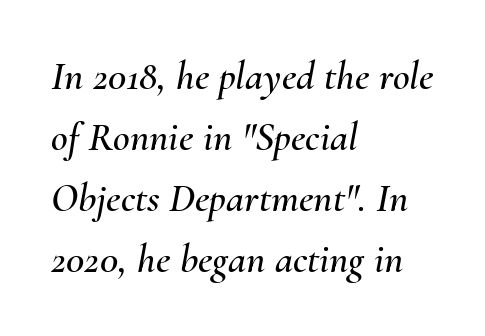
The image shows 41 px text type, italic (leaning right); set left-aligned, normal line spacing (1.49x), normal letter spacing, not underlined; medium stroke contrast and a small x-height.
